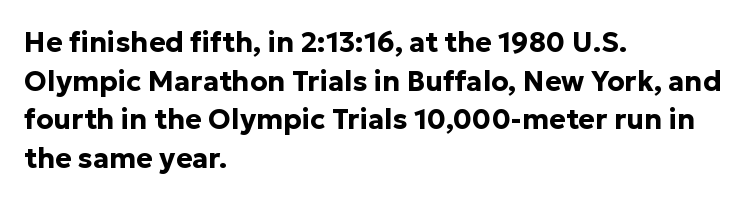
Decoration check: the copy has no underline. The typesetting leans heavy: a genuine bold. Is the block centered? No — it sits flush against the left margin. Horizontal bands of white between lines are of average thickness.
